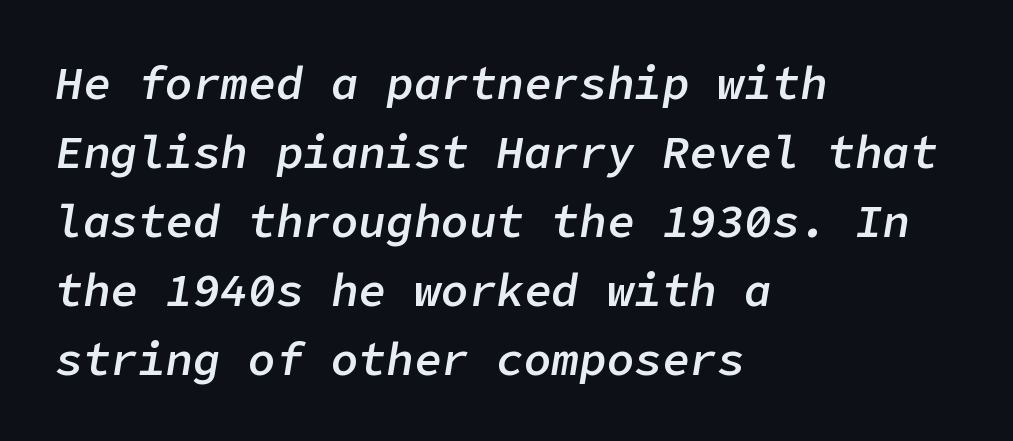
{"italic": "yes", "lean": "right", "slant_degrees": 9, "bold": "semi", "weight": "semibold", "width": "normal", "stroke_contrast": "low", "x_height": "medium", "underline": "no", "align": "left", "line_spacing": "normal", "line_spacing_ratio": 1.5, "letter_spacing": "normal", "letter_spacing_em": 0.0, "glyph_px": 46}
